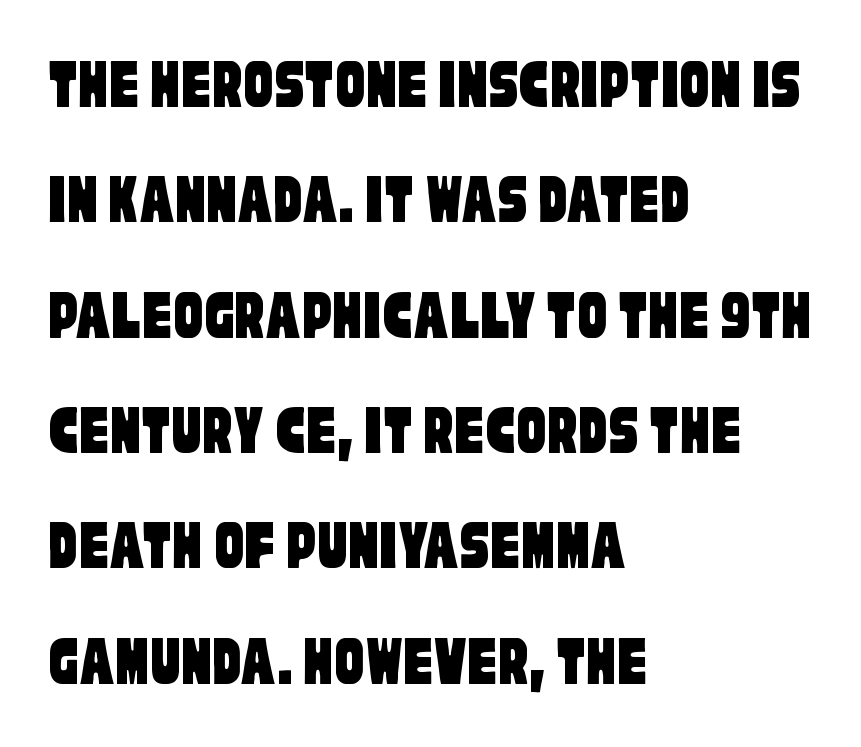
The image shows 73 px condensed sans-serif type; set left-aligned, normal line spacing (1.58x), normal letter spacing, not underlined; low stroke contrast and a large x-height.
